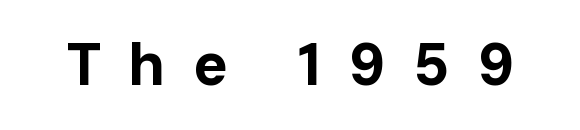
Descenders hang freely into open space. Think of a printed novel: that variable character pitch is what you see here. Does the type have serifs? No, each stem ends abruptly. Does the weight exceed regular? Yes, all the way to bold.
